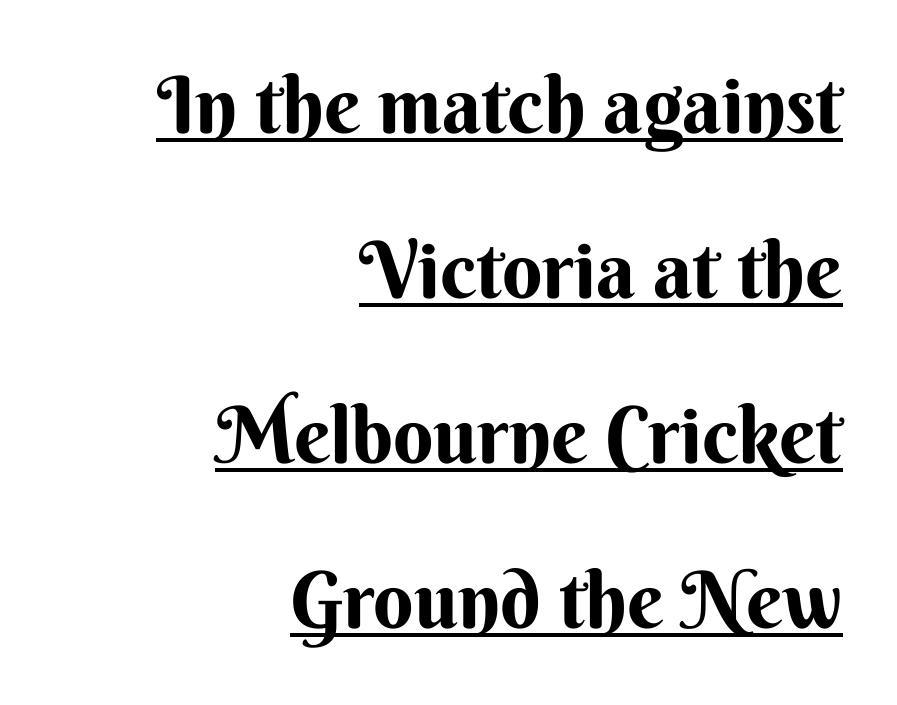
The image shows 79 px bold sans-serif type, upright; set right-aligned, loose line spacing (2.09x), normal letter spacing, underlined; medium stroke contrast and a small x-height.
